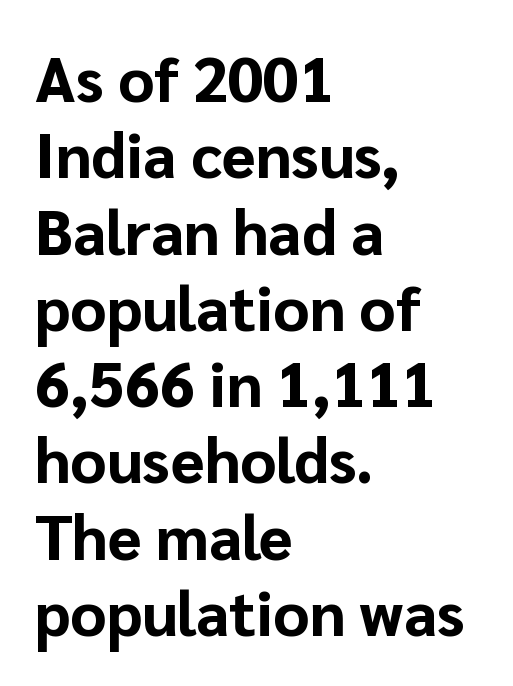
{"serif": "no", "italic": "no", "bold": "yes", "weight": "bold", "width": "normal", "stroke_contrast": "low", "x_height": "medium", "monospaced": "no", "underline": "no", "align": "left", "line_spacing_ratio": 1.23, "letter_spacing": "normal", "letter_spacing_em": 0.0, "glyph_px": 62}
